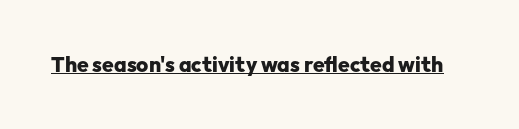
Q: Is the text bold? A: Yes.
Q: Is the text italic (slanted)? A: No, it is upright.
Q: Is the text underlined? A: Yes.
Q: Is the spacing between letters normal or unusually wide? A: Normal.
